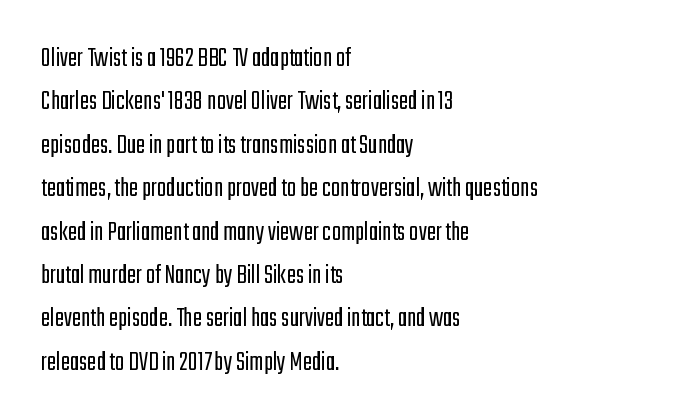
How would I describe the line gaps? Plain and ordinary. This is the regular roman posture of the typeface. All the whitespace from short lines collects on the right. Quick note: underline off. Serifs: no, the terminals of the letterforms are clean.
